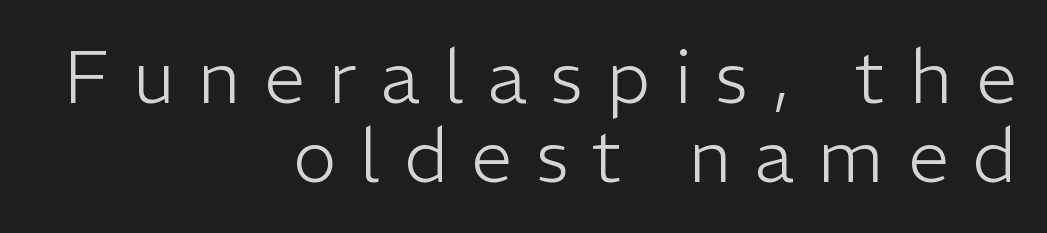
Q: Is the text bold? A: No.
Q: Is the text italic (slanted)? A: No, it is upright.
Q: Is the typeface a serif or a sans-serif typeface? A: Sans-serif.
Q: Is the text underlined? A: No.
Q: How is the paragraph aligned? A: Right-aligned.
Q: Is the spacing between letters normal or unusually wide? A: Unusually wide.
Q: Is the spacing between lines tight, normal or loose? A: Tight.
Q: Width (condensed, normal, or wide)? A: Normal.
Q: Stroke contrast? A: Low.
Q: x-height? A: Medium.
Q: Monospaced? A: No.
